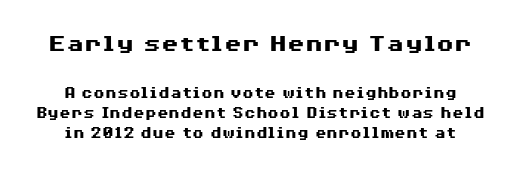
Q: Is the text bold? A: Yes.
Q: Is the text italic (slanted)? A: No, it is upright.
Q: Is the text underlined? A: No.
Q: Is the spacing between letters normal or unusually wide? A: Normal.
Q: Which block of text is set in a larger size, the first (top) or the second (bottom)? A: The first (top) one.
